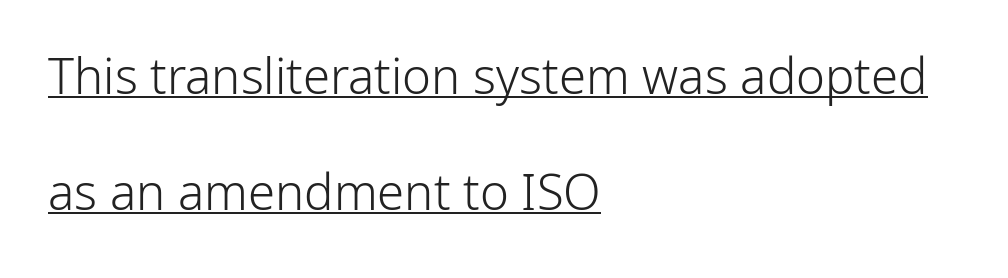
{"serif": "no", "italic": "no", "bold": "no", "weight": "light", "width": "normal", "stroke_contrast": "low", "x_height": "medium", "monospaced": "no", "underline": "yes", "align": "left", "line_spacing": "loose", "line_spacing_ratio": 2.36, "letter_spacing": "normal", "letter_spacing_em": 0.0, "glyph_px": 49}
